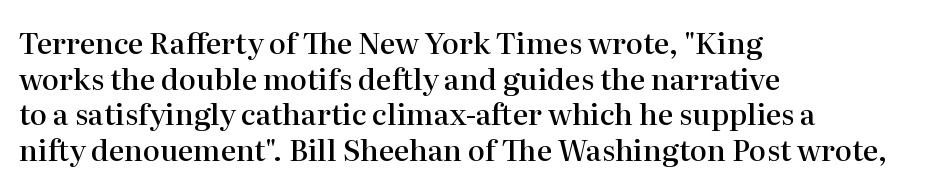
The image shows 29 px semibold serif type, upright; set left-aligned, line spacing 1.23x, normal letter spacing, not underlined; high stroke contrast and a medium x-height.
